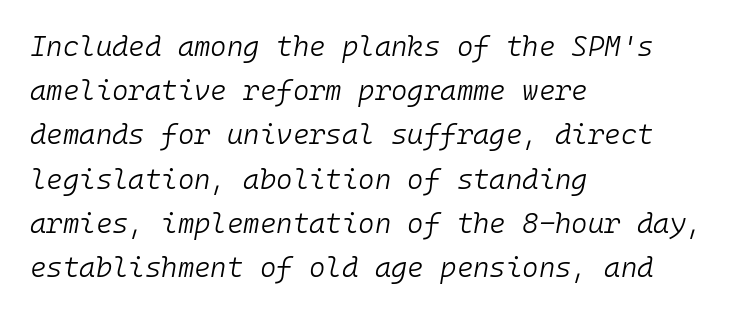
{"italic": "yes", "lean": "right", "slant_degrees": 10, "bold": "no", "weight": "light", "width": "normal", "stroke_contrast": "low", "x_height": "medium", "monospaced": "yes", "underline": "no", "align": "left", "line_spacing": "normal", "line_spacing_ratio": 1.58, "letter_spacing": "normal", "letter_spacing_em": 0.0, "glyph_px": 28}
